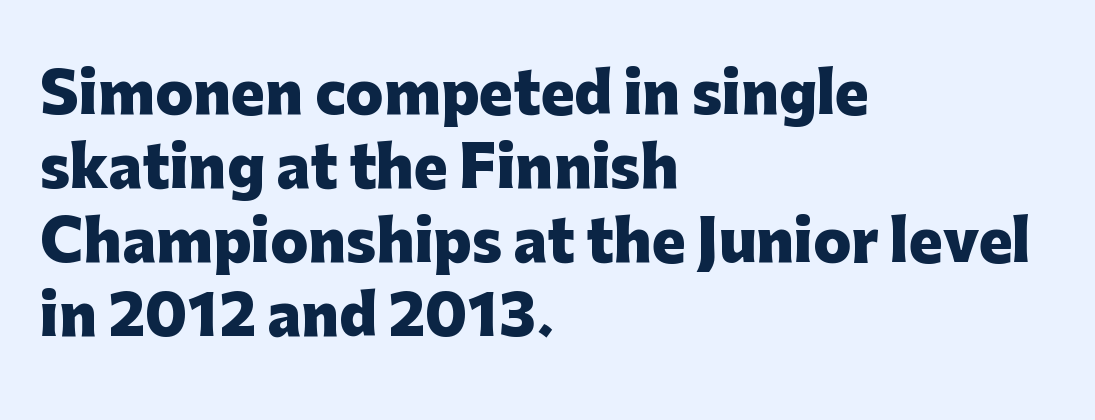
Clear beneath every line of the passage. Type style note: lacks serifs. Characters follow at the spacing the type designer built in. Strokes here are thick enough to call this a true bold. If you drew a ruler down the left edge, every line would touch it. Think of a printed novel: that variable character pitch is what you see here.
